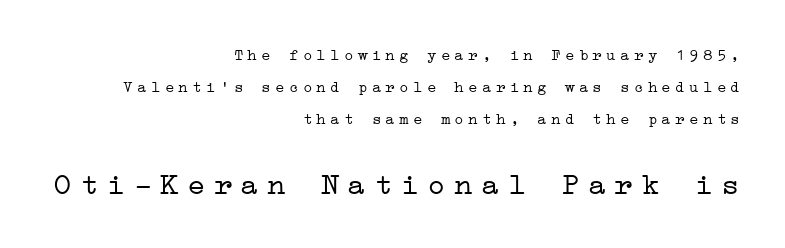
{"serif": "yes", "italic": "no", "bold": "no", "weight": "light", "width": "wide", "stroke_contrast": "low", "x_height": "medium", "underline": "no", "align": "right", "line_spacing": "loose", "line_spacing_ratio": 2.01, "letter_spacing": "wide", "letter_spacing_em": 0.26, "larger_block": "second", "size_ratio": 1.94, "glyph_px": 31}
